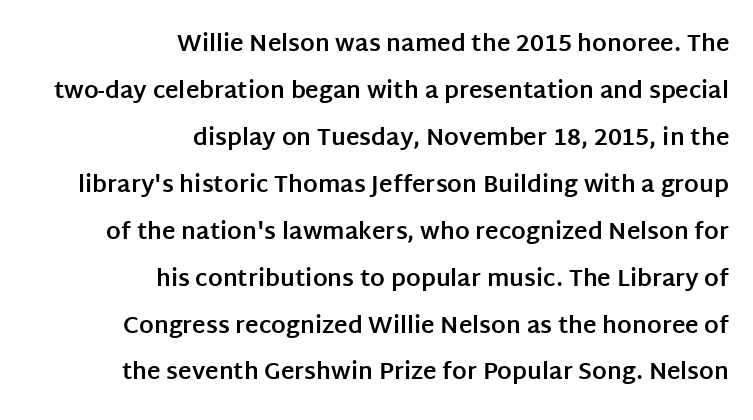
The image shows 23 px bold type, upright; set right-aligned, loose line spacing (2.04x), normal letter spacing, not underlined.
